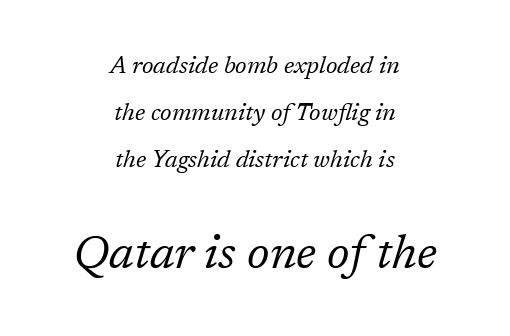
Words float on clear page, feet unadorned. Character widths vary here, with narrow letters taking less room than wide ones. Line spacing here is loose. Heft: none added — not bold.
